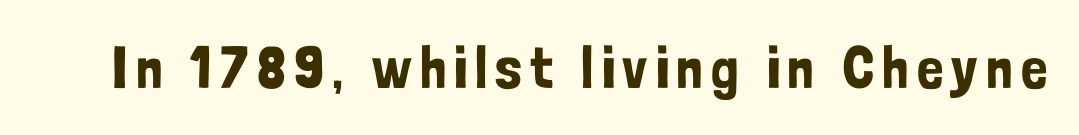
Q: Is the text italic (slanted)? A: No, it is upright.
Q: Is the typeface a serif or a sans-serif typeface? A: Sans-serif.
Q: Is the text underlined? A: No.
Q: Width (condensed, normal, or wide)? A: Condensed.
Q: Stroke contrast? A: Low.
Q: x-height? A: Medium.
Q: Monospaced? A: No.
